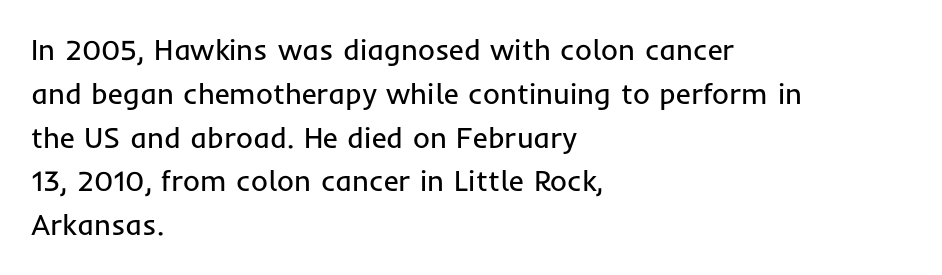
{"serif": "no", "italic": "no", "bold": "no", "weight": "regular", "width": "normal", "stroke_contrast": "low", "x_height": "medium", "monospaced": "no", "underline": "no", "align": "left", "line_spacing": "normal", "line_spacing_ratio": 1.51, "letter_spacing": "normal", "letter_spacing_em": 0.0, "glyph_px": 29}
